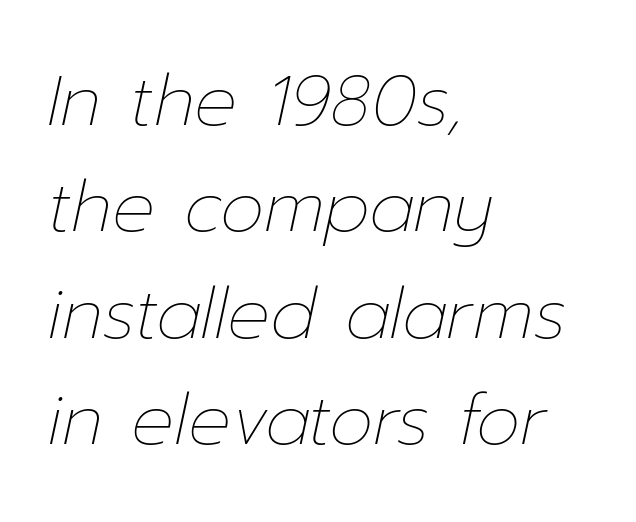
Q: Is the text bold? A: No.
Q: Is the text italic (slanted)? A: Yes, it leans right by about 12 degrees.
Q: Is the text underlined? A: No.
Q: How is the paragraph aligned? A: Left-aligned.
Q: Is the spacing between letters normal or unusually wide? A: Normal.
Q: Is the spacing between lines tight, normal or loose? A: Normal.
Q: Width (condensed, normal, or wide)? A: Normal.
Q: Stroke contrast? A: Low.
Q: x-height? A: Medium.
Q: Monospaced? A: No.
